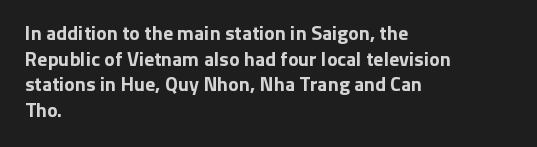
{"italic": "no", "bold": "yes", "underline": "no", "align": "left", "line_spacing": "normal", "line_spacing_ratio": 1.28, "letter_spacing": "normal", "letter_spacing_em": 0.0, "glyph_px": 20}
